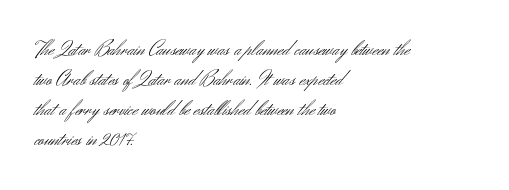
The image shows 22 px text type; set left-aligned, normal line spacing (1.36x), normal letter spacing, not underlined.
